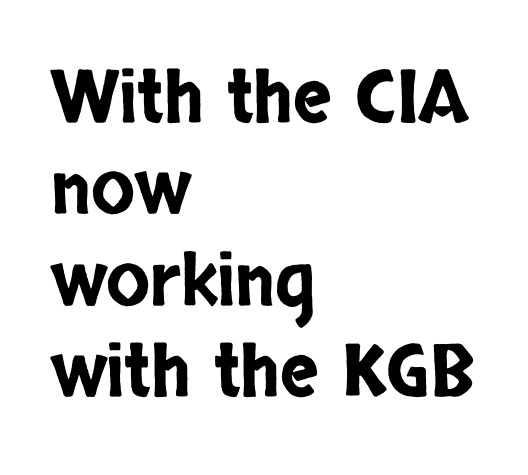
The image shows 72 px condensed sans-serif type, upright; set left-aligned, normal line spacing (1.27x), normal letter spacing, not underlined; low stroke contrast and a large x-height.
